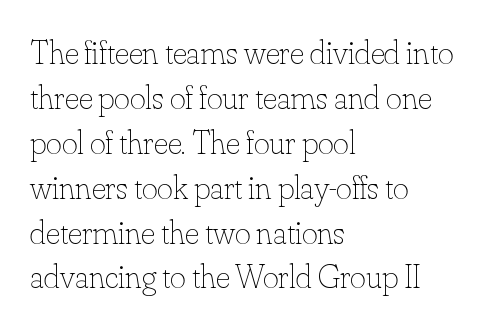
The image shows 34 px thin type, upright; set left-aligned, normal line spacing (1.32x), normal letter spacing, not underlined; low stroke contrast and a small x-height.
